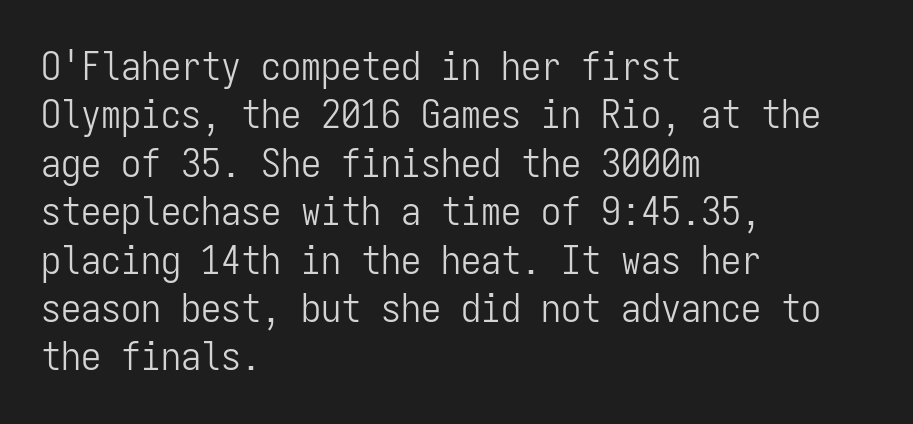
Q: Is the text bold? A: No.
Q: Is the text italic (slanted)? A: No, it is upright.
Q: Is the typeface a serif or a sans-serif typeface? A: Sans-serif.
Q: Is the text underlined? A: No.
Q: How is the paragraph aligned? A: Left-aligned.
Q: Is the spacing between letters normal or unusually wide? A: Normal.
Q: Width (condensed, normal, or wide)? A: Condensed.
Q: Stroke contrast? A: Low.
Q: x-height? A: Medium.
Q: Monospaced? A: Yes.
